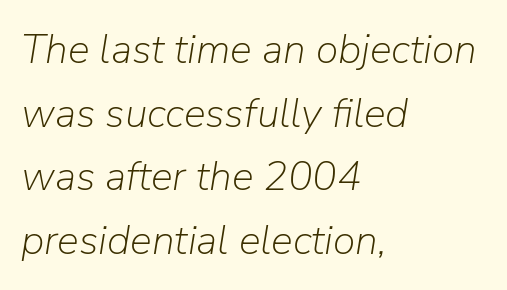
{"italic": "yes", "lean": "right", "slant_degrees": 9, "bold": "no", "weight": "light", "width": "normal", "stroke_contrast": "low", "x_height": "medium", "monospaced": "no", "underline": "no", "align": "left", "line_spacing": "normal", "line_spacing_ratio": 1.55, "letter_spacing": "normal", "letter_spacing_em": 0.0, "glyph_px": 41}
